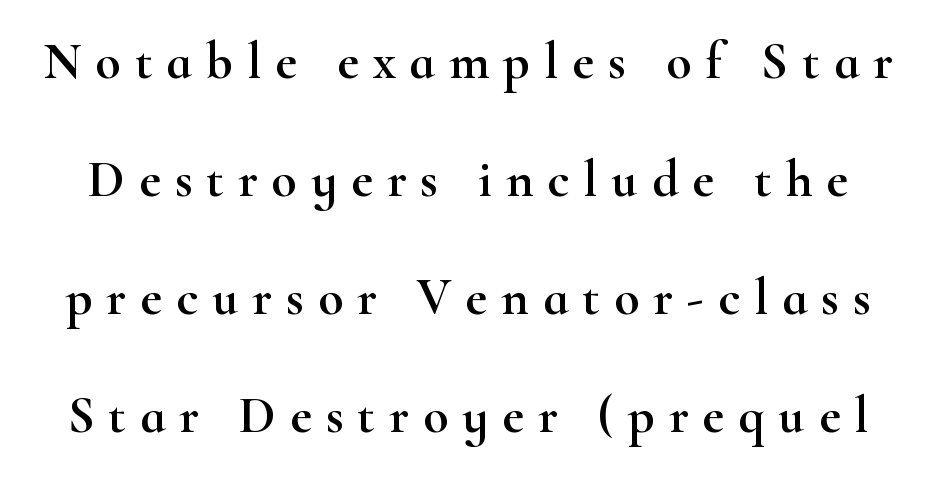
A roman cut, with each character standing at attention. Is this a fixed-width face? No — the glyphs have proportional, varying widths. In terms of letterform style, serifs are clearly present. Unmarked baselines from the first word to the last.
